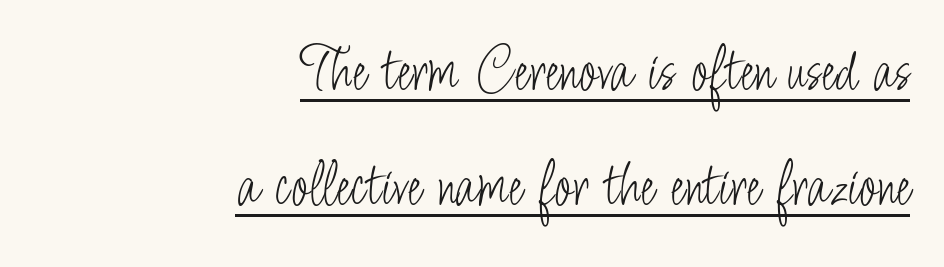
Q: Is the text bold? A: No.
Q: Is the text italic (slanted)? A: Yes.
Q: Is the typeface a serif or a sans-serif typeface? A: Sans-serif.
Q: Is the text underlined? A: Yes.
Q: How is the paragraph aligned? A: Right-aligned.
Q: Is the spacing between letters normal or unusually wide? A: Normal.
Q: Width (condensed, normal, or wide)? A: Condensed.
Q: Stroke contrast? A: Low.
Q: x-height? A: Small.
Q: Monospaced? A: No.
